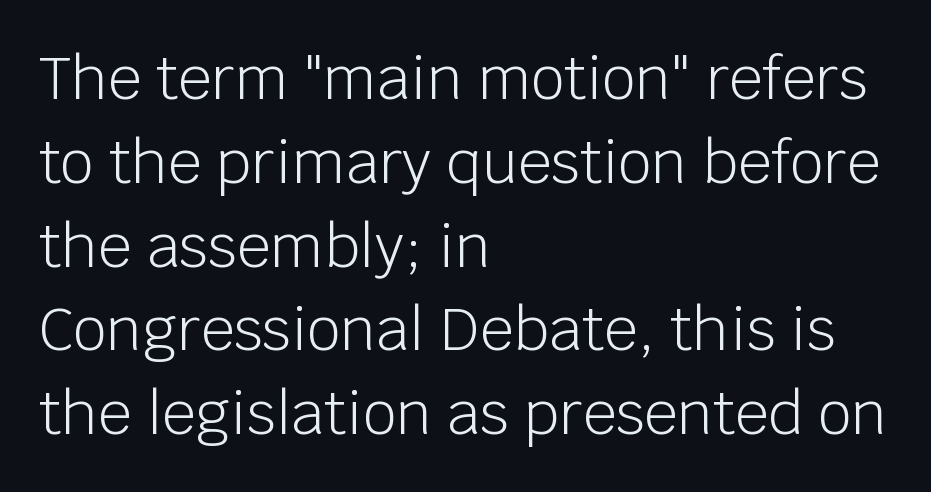
A light-to-regular cut is what we see here. Words appear dense and cohesive because spacing is normal. Decoration check: the copy has no underline. Spacing verdict: proportional, widths tailored to each character.
